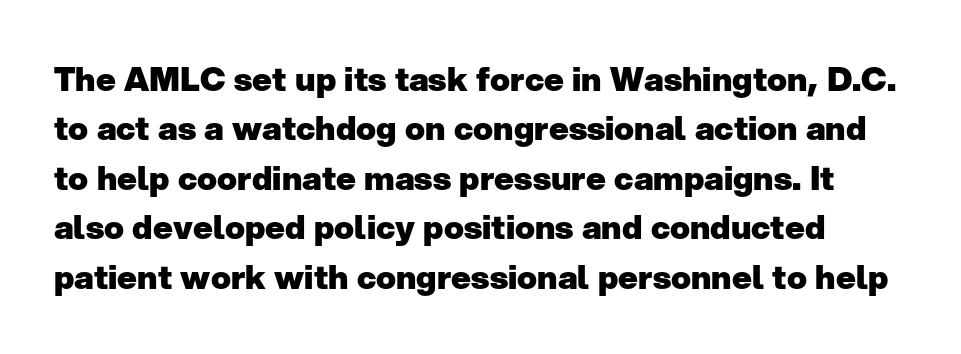
The image shows 33 px heavy sans-serif type, upright; set normal line spacing (1.5x), normal letter spacing, not underlined; low stroke contrast and a medium x-height.
